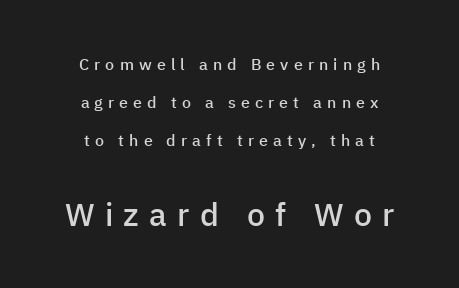
Character widths vary here, with narrow letters taking less room than wide ones. These lines are composed in type without serifs. Italic: no, the glyphs are upright roman. A student would call this center alignment; a typographer would say set centered. These words are printed semibold, heavier than regular yet not bold. Two sizes are in play, and the larger belongs to the second block.
